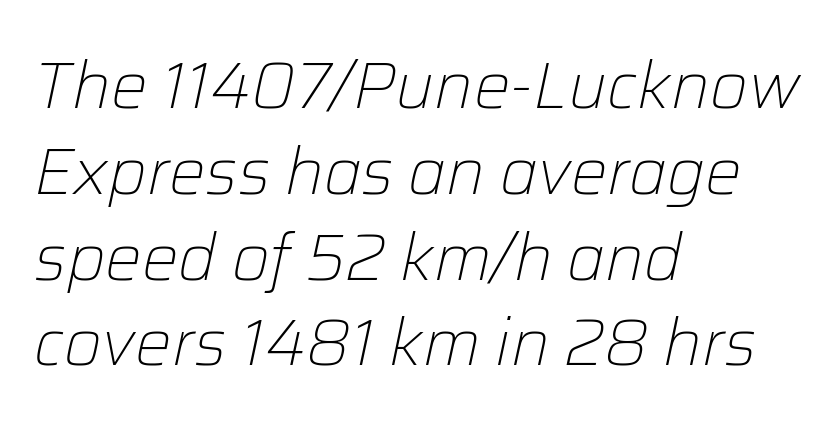
Q: Is the text bold? A: No.
Q: Is the text italic (slanted)? A: Yes, it leans right by about 12 degrees.
Q: Is the text underlined? A: No.
Q: How is the paragraph aligned? A: Left-aligned.
Q: Is the spacing between letters normal or unusually wide? A: Normal.
Q: Is the spacing between lines tight, normal or loose? A: Normal.
Q: Width (condensed, normal, or wide)? A: Normal.
Q: Stroke contrast? A: Low.
Q: x-height? A: Medium.
Q: Monospaced? A: No.
